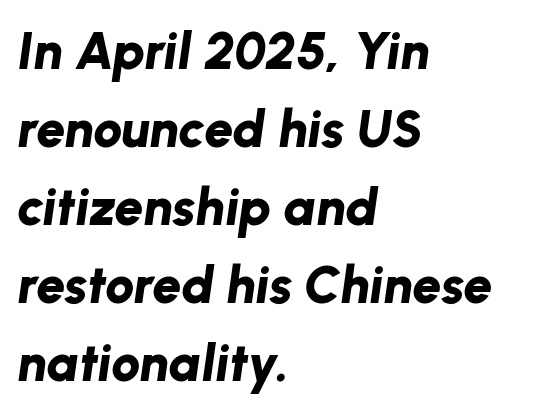
{"italic": "yes", "lean": "right", "slant_degrees": 8, "bold": "yes", "weight": "bold", "width": "normal", "stroke_contrast": "low", "x_height": "medium", "monospaced": "no", "underline": "no", "align": "left", "line_spacing": "normal", "line_spacing_ratio": 1.5, "letter_spacing": "normal", "letter_spacing_em": 0.0, "glyph_px": 52}
